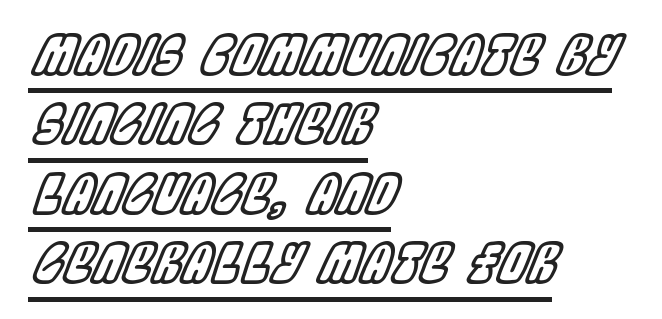
{"italic": "yes", "lean": "right", "slant_degrees": 22, "width": "condensed", "x_height": "large", "monospaced": "no", "underline": "yes", "align": "left", "line_spacing": "normal", "line_spacing_ratio": 1.31, "letter_spacing": "normal", "letter_spacing_em": 0.0, "glyph_px": 53}
